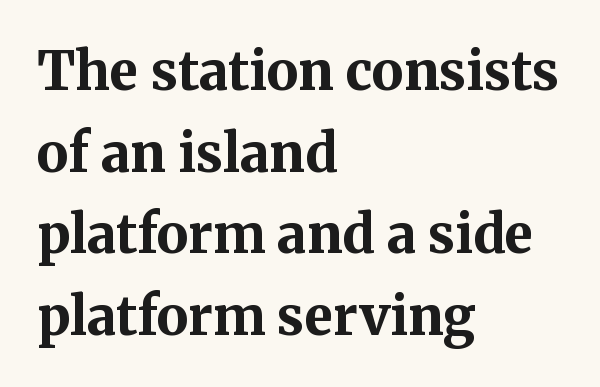
The gap between lines stays unmarked. I'd call this a serif setting — the letters wear small feet. Posture: straight, roman, zero tilt. The rows are spaced the way most documents space them.
